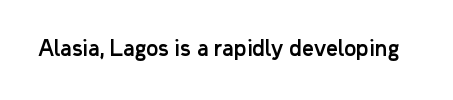
Q: Is the text italic (slanted)? A: No, it is upright.
Q: Is the text underlined? A: No.
Q: Is the spacing between letters normal or unusually wide? A: Normal.
